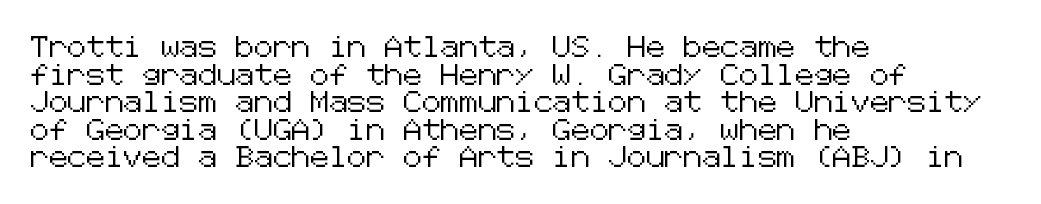
Line starts are locked; line ends wander. Leading matches the norm, producing a regular column. Characters remain perfectly vertical along every line. The area under the type is left untouched. Caption: standard tracking, unaltered.
